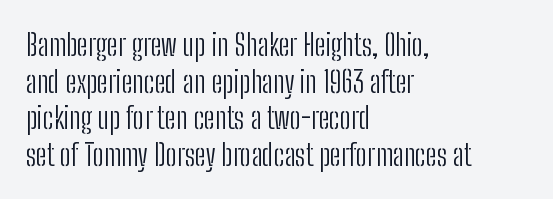
{"serif": "no", "italic": "no", "bold": "no", "weight": "light", "width": "condensed", "stroke_contrast": "low", "x_height": "medium", "monospaced": "no", "underline": "no", "align": "left", "line_spacing_ratio": 1.22, "letter_spacing": "normal", "letter_spacing_em": 0.0, "glyph_px": 30}
